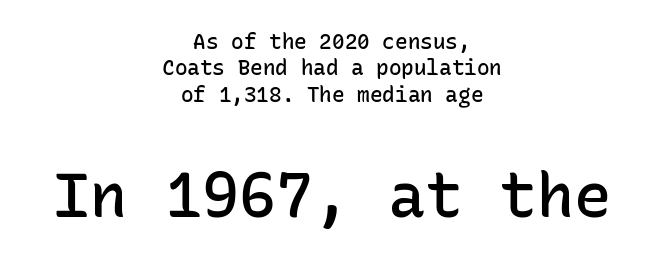
Q: Is the text bold? A: Semi-bold.
Q: Is the text italic (slanted)? A: No, it is upright.
Q: Is the typeface a serif or a sans-serif typeface? A: Sans-serif.
Q: Is the text underlined? A: No.
Q: How is the paragraph aligned? A: Centered.
Q: Is the spacing between letters normal or unusually wide? A: Normal.
Q: Is the spacing between lines tight, normal or loose? A: Normal.
Q: Which block of text is set in a larger size, the first (top) or the second (bottom)? A: The second (bottom) one.
Q: Width (condensed, normal, or wide)? A: Normal.
Q: Stroke contrast? A: Low.
Q: x-height? A: Medium.
Q: Monospaced? A: Yes.
